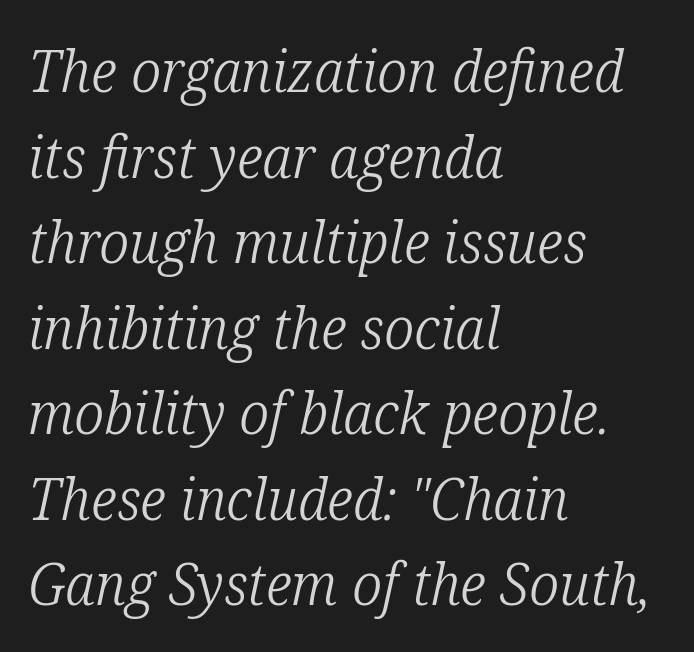
Q: Is the text bold? A: No.
Q: Is the text italic (slanted)? A: Yes, it leans right by about 12 degrees.
Q: Is the typeface a serif or a sans-serif typeface? A: Serif.
Q: Is the text underlined? A: No.
Q: How is the paragraph aligned? A: Left-aligned.
Q: Is the spacing between letters normal or unusually wide? A: Normal.
Q: Is the spacing between lines tight, normal or loose? A: Normal.
Q: Width (condensed, normal, or wide)? A: Condensed.
Q: Stroke contrast? A: Low.
Q: x-height? A: Medium.
Q: Monospaced? A: No.
